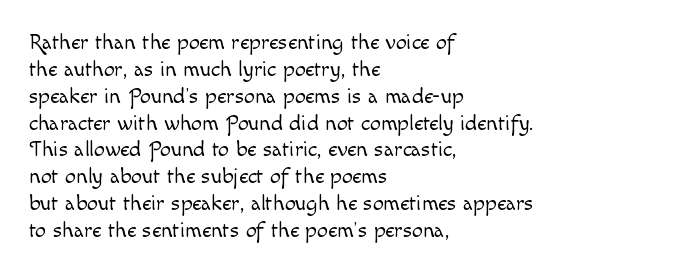
Honestly, the letter spacing is just normal — you wouldn't notice it. A student would call this left alignment; a typographer would say flush left, rag right. The font sits on the lighter half of the weight spectrum, regular included. Just letters on the line, the space beneath them empty.
